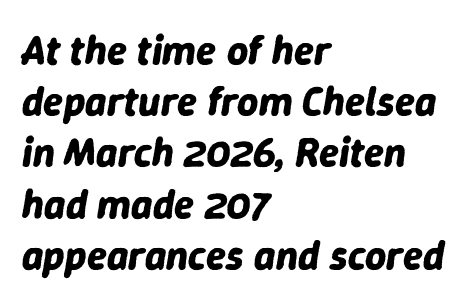
{"italic": "yes", "lean": "right", "slant_degrees": 9, "bold": "yes", "weight": "bold", "width": "normal", "stroke_contrast": "low", "x_height": "medium", "monospaced": "no", "underline": "no", "align": "left", "line_spacing": "normal", "line_spacing_ratio": 1.25, "letter_spacing": "normal", "letter_spacing_em": 0.0, "glyph_px": 41}
